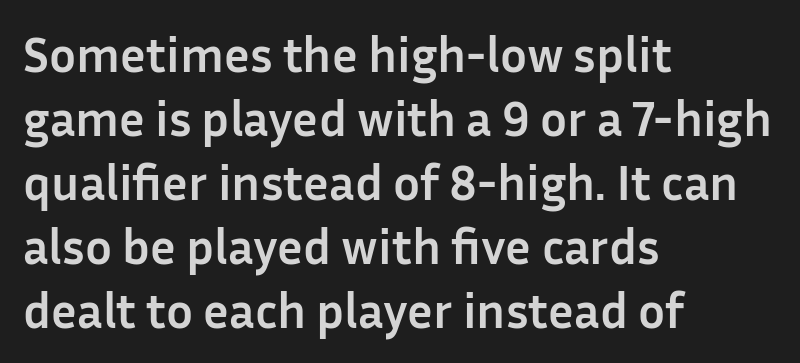
The image shows 50 px semibold sans-serif type, upright; set left-aligned, normal line spacing (1.28x), normal letter spacing, not underlined; low stroke contrast and a medium x-height.
